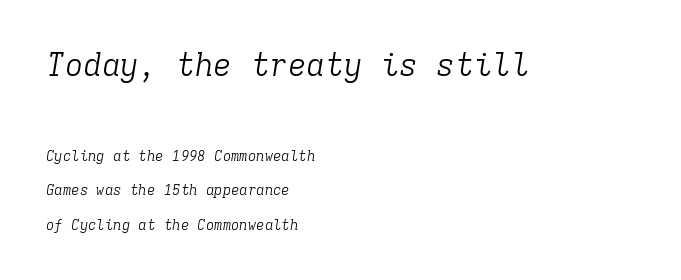
{"serif": "yes", "italic": "yes", "lean": "right", "slant_degrees": 9, "bold": "no", "weight": "light", "width": "normal", "stroke_contrast": "low", "x_height": "medium", "monospaced": "yes", "underline": "no", "align": "left", "line_spacing": "loose", "line_spacing_ratio": 2.46, "letter_spacing": "normal", "letter_spacing_em": 0.0, "larger_block": "first", "size_ratio": 2.21, "glyph_px": 31}
